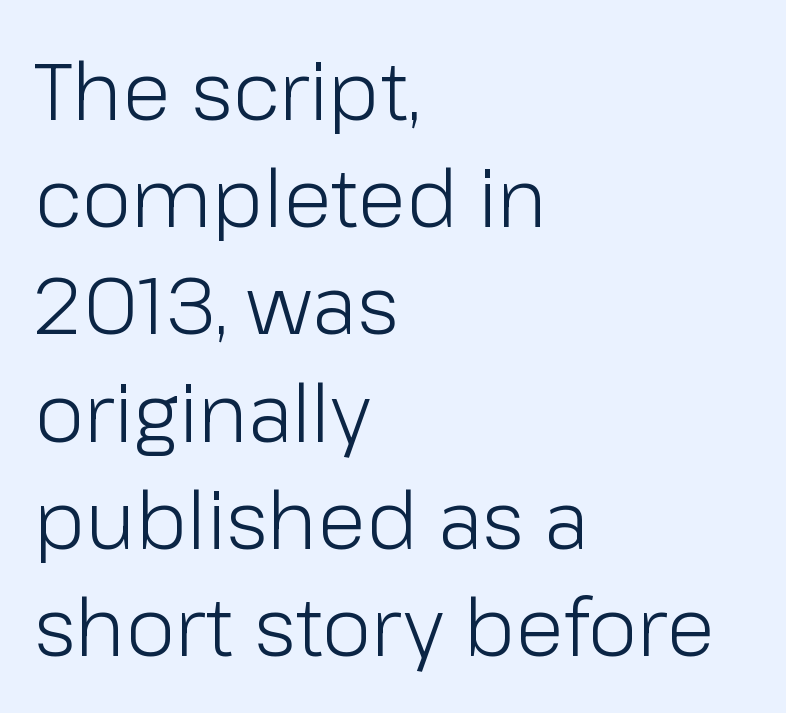
The image shows 80 px light sans-serif type, upright; set left-aligned, normal line spacing (1.34x), normal letter spacing, not underlined; low stroke contrast and a medium x-height.
